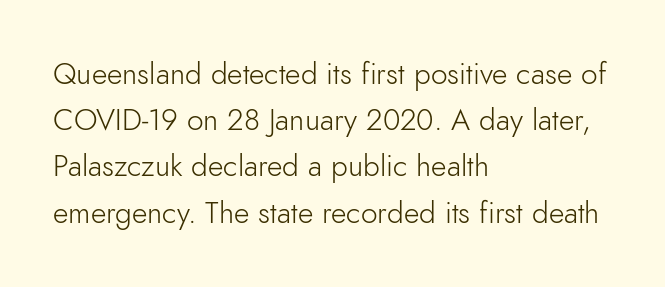
Q: Is the text bold? A: No.
Q: Is the text italic (slanted)? A: No, it is upright.
Q: Is the typeface a serif or a sans-serif typeface? A: Sans-serif.
Q: Is the text underlined? A: No.
Q: How is the paragraph aligned? A: Left-aligned.
Q: Is the spacing between letters normal or unusually wide? A: Normal.
Q: Is the spacing between lines tight, normal or loose? A: Normal.
Q: Width (condensed, normal, or wide)? A: Normal.
Q: Stroke contrast? A: Low.
Q: x-height? A: Small.
Q: Monospaced? A: No.
